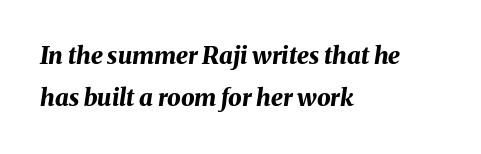
{"italic": "yes", "lean": "right", "slant_degrees": 8, "bold": "yes", "underline": "no", "align": "left", "line_spacing_ratio": 1.77, "letter_spacing": "normal", "letter_spacing_em": 0.0, "glyph_px": 24}
